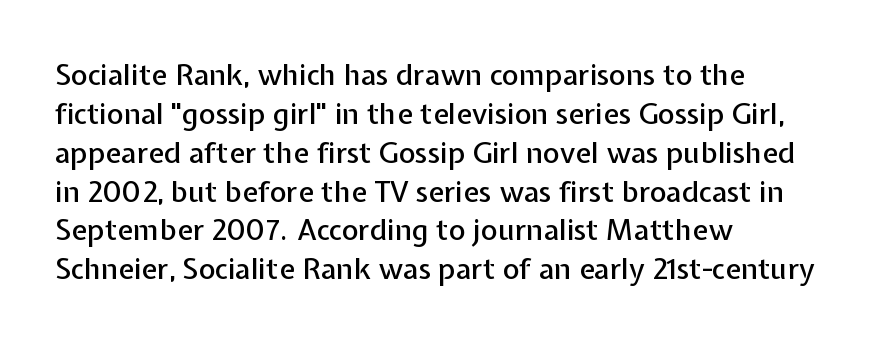
{"serif": "no", "italic": "no", "width": "normal", "stroke_contrast": "low", "x_height": "medium", "monospaced": "no", "underline": "no", "align": "left", "line_spacing": "normal", "line_spacing_ratio": 1.34, "letter_spacing": "normal", "letter_spacing_em": 0.0, "glyph_px": 29}
